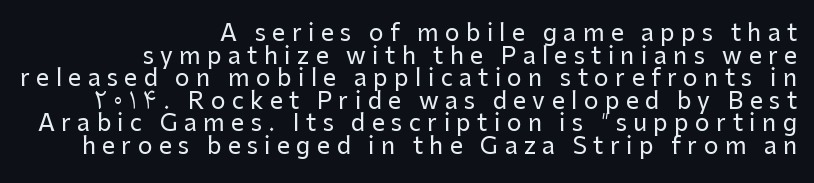
Q: Is the text italic (slanted)? A: No, it is upright.
Q: Is the text underlined? A: No.
Q: How is the paragraph aligned? A: Right-aligned.
Q: Is the spacing between letters normal or unusually wide? A: Unusually wide.
Q: Is the spacing between lines tight, normal or loose? A: Tight.
